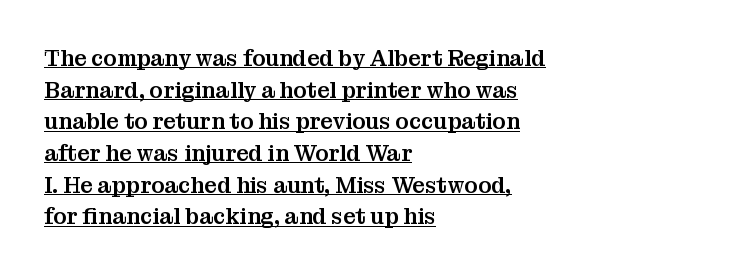
{"italic": "no", "underline": "yes", "align": "left", "line_spacing": "normal", "line_spacing_ratio": 1.44, "letter_spacing": "normal", "letter_spacing_em": 0.0, "glyph_px": 22}
